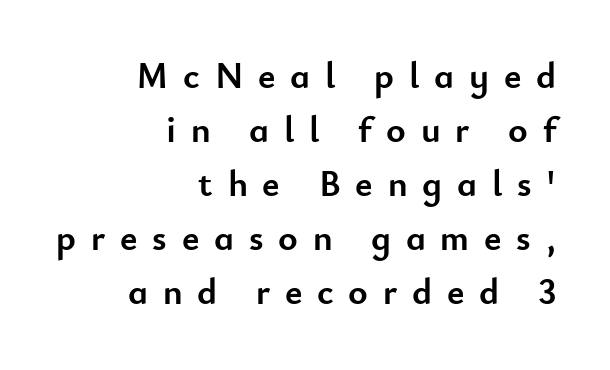
Q: Is the text bold? A: Yes.
Q: Is the text italic (slanted)? A: No, it is upright.
Q: Is the typeface a serif or a sans-serif typeface? A: Sans-serif.
Q: Is the text underlined? A: No.
Q: How is the paragraph aligned? A: Right-aligned.
Q: Is the spacing between letters normal or unusually wide? A: Unusually wide.
Q: Is the spacing between lines tight, normal or loose? A: Normal.
Q: Width (condensed, normal, or wide)? A: Normal.
Q: Stroke contrast? A: Low.
Q: x-height? A: Small.
Q: Monospaced? A: No.
